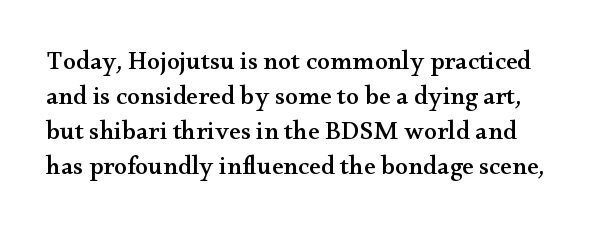
The image shows 26 px text type, upright; set normal line spacing (1.34x), normal letter spacing, not underlined.
